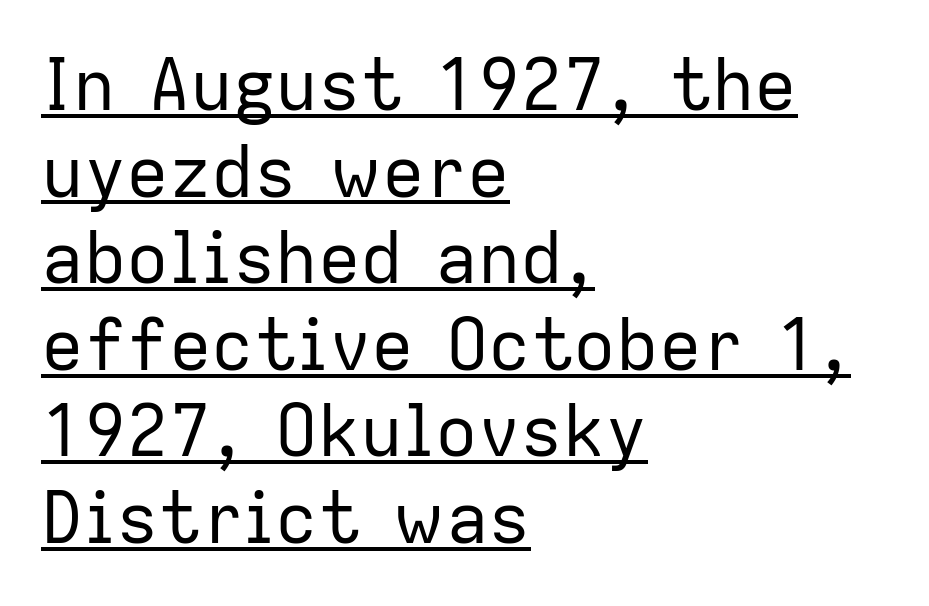
{"serif": "no", "italic": "no", "bold": "no", "weight": "regular", "width": "normal", "stroke_contrast": "low", "x_height": "medium", "monospaced": "no", "underline": "yes", "align": "left", "line_spacing_ratio": 1.22, "letter_spacing": "normal", "letter_spacing_em": 0.0, "glyph_px": 71}
